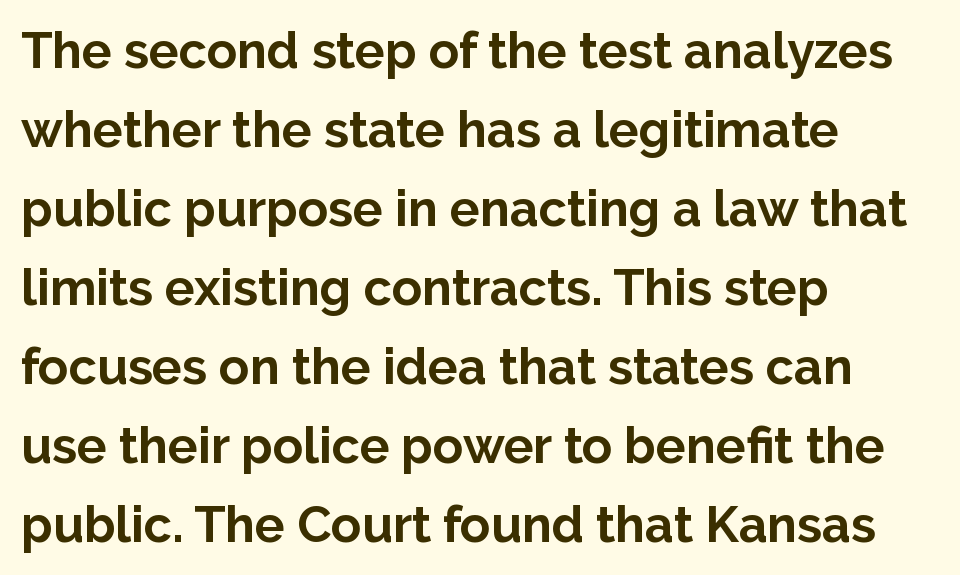
{"serif": "no", "italic": "no", "bold": "yes", "weight": "bold", "width": "normal", "stroke_contrast": "low", "x_height": "medium", "monospaced": "no", "underline": "no", "align": "left", "line_spacing": "normal", "line_spacing_ratio": 1.58, "letter_spacing": "normal", "letter_spacing_em": 0.0, "glyph_px": 50}
